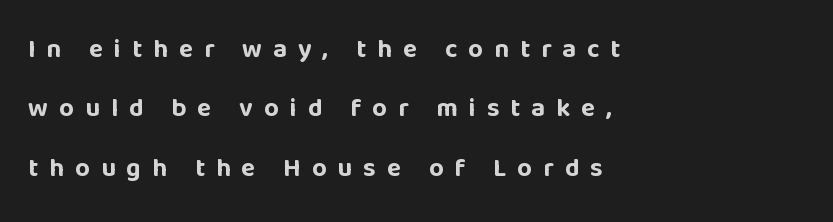
The image shows 26 px bold type, upright; set left-aligned, loose line spacing (2.28x), unusually wide letter spacing (+0.42 em), not underlined.
